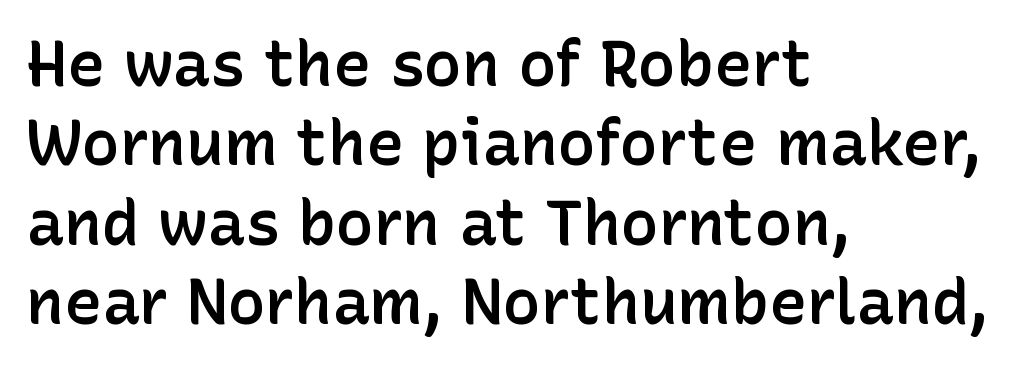
Vertical strokes here are truly vertical. On the weight axis this lands at semibold, roughly 600. Normally led — the rows are evenly, conventionally spaced. Do the characters align in a grid? No, the font is proportional.
